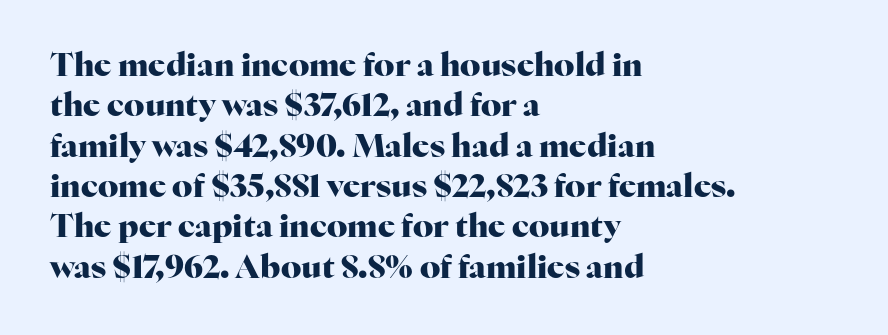
The image shows 32 px heavy serif type, upright; set left-aligned, normal line spacing (1.26x), normal letter spacing, not underlined; high stroke contrast and a medium x-height.
